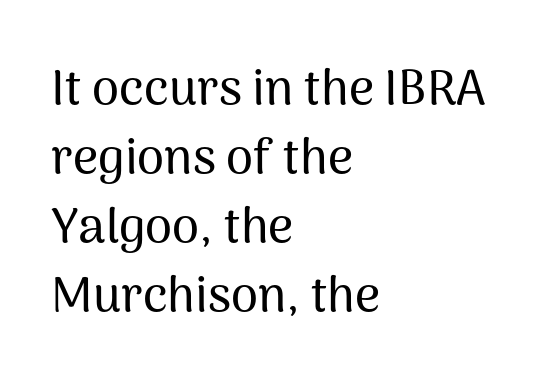
The image shows 49 px sans-serif type, upright; set left-aligned, normal line spacing (1.41x), normal letter spacing, not underlined; medium stroke contrast and a medium x-height.
